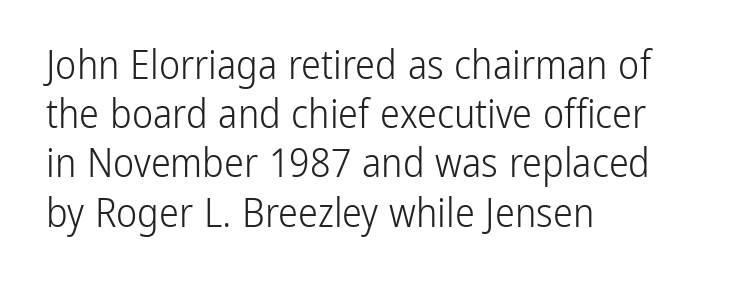
Q: Is the text bold? A: No.
Q: Is the text italic (slanted)? A: No, it is upright.
Q: Is the typeface a serif or a sans-serif typeface? A: Sans-serif.
Q: Is the text underlined? A: No.
Q: How is the paragraph aligned? A: Left-aligned.
Q: Is the spacing between letters normal or unusually wide? A: Normal.
Q: Width (condensed, normal, or wide)? A: Condensed.
Q: Stroke contrast? A: Low.
Q: x-height? A: Medium.
Q: Monospaced? A: No.
